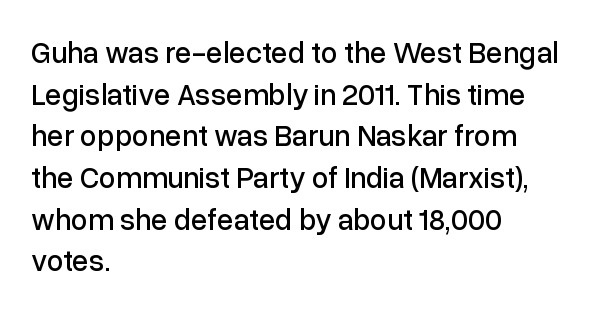
The image shows 30 px sans-serif type, upright; set left-aligned, normal line spacing (1.39x), normal letter spacing, not underlined; low stroke contrast and a medium x-height.
